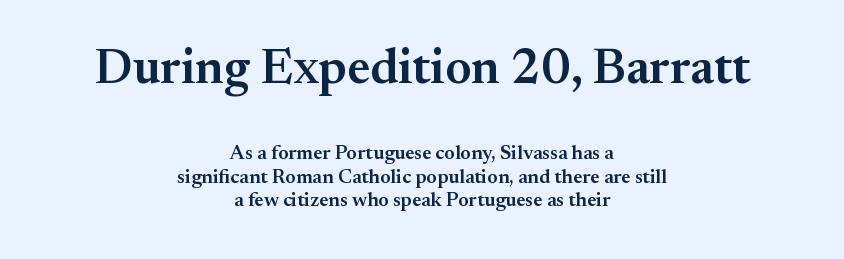
{"serif": "yes", "italic": "no", "bold": "semi", "weight": "semibold", "width": "normal", "stroke_contrast": "medium", "x_height": "small", "monospaced": "no", "underline": "no", "align": "center", "line_spacing_ratio": 1.17, "letter_spacing": "normal", "letter_spacing_em": 0.0, "larger_block": "first", "size_ratio": 2.5, "glyph_px": 50}
